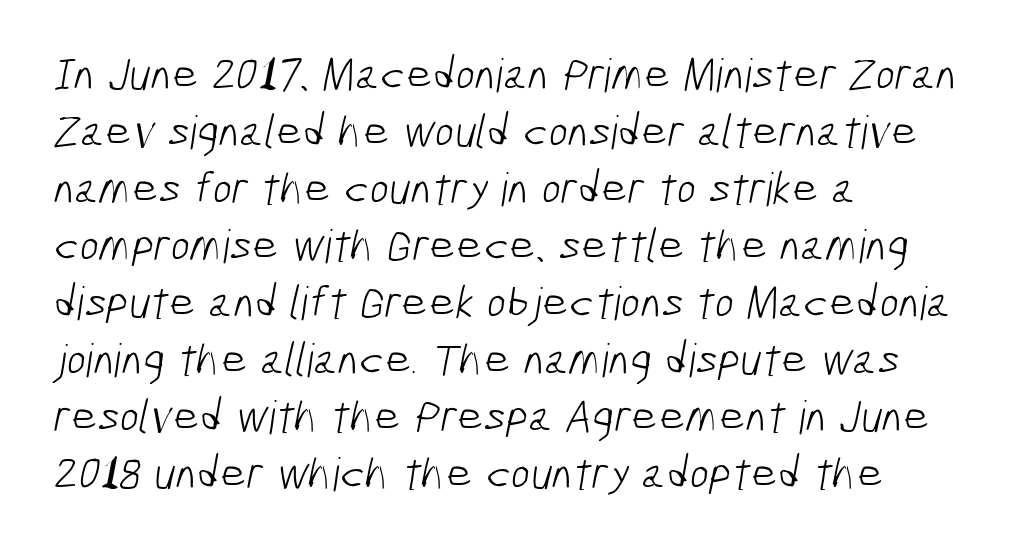
The image shows 46 px light, condensed sans-serif type; set left-aligned, line spacing 1.24x, normal letter spacing, not underlined; low stroke contrast and a medium x-height.
